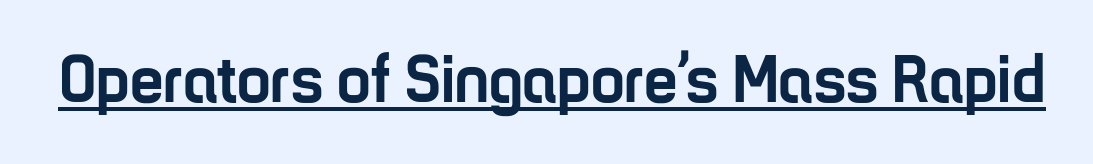
These lines carry a lot of weight — the face is fully bold. The letters carry no serifs — their stems end cleanly without finishing strokes. Has an underline been added? It has. The face used here is rendered with its standard letterfit. These lines are rendered in a variable-pitch font.
